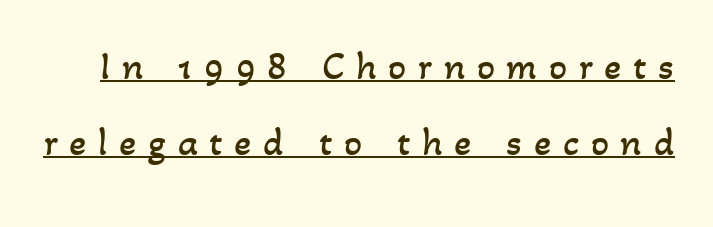
The sample's only ornament is a line tracing under the words. The face used here is rendered with a markedly widened letterfit. The typesetting does not lean heavy: it is not bold. Proportional: the letters do not fall into vertical columns.
